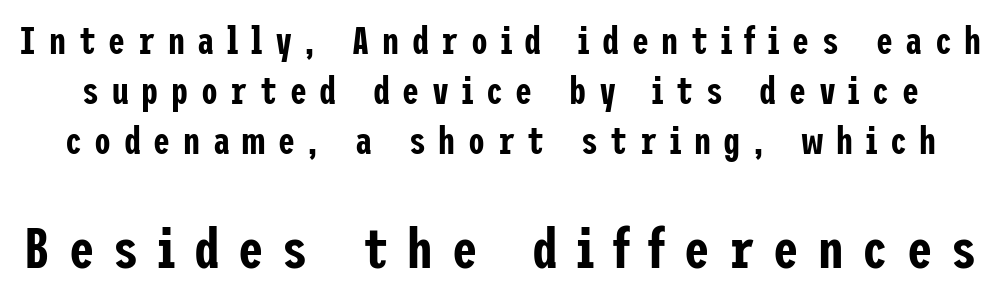
The passage shown stacks its lines at a standard gap. The emphasis by scale lands on block number two, below. Quick note: underline off. You can tell from the bare stems that sans-serif type was used. The tracking reads as deliberately expanded to a designer's eye. No italicization has been applied; the sample stays upright.
